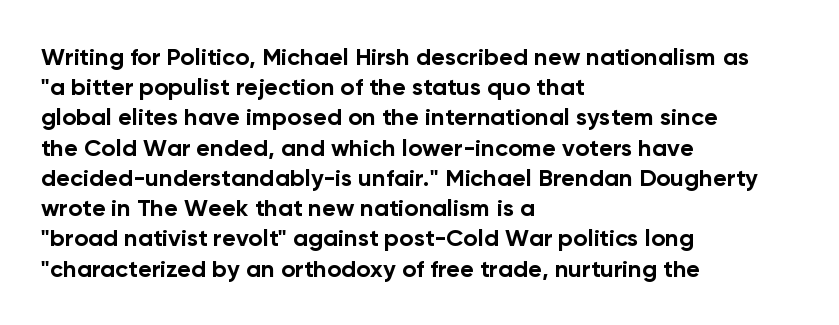
{"italic": "no", "bold": "yes", "underline": "no", "align": "left", "line_spacing": "normal", "line_spacing_ratio": 1.26, "letter_spacing": "normal", "letter_spacing_em": 0.0, "glyph_px": 24}
